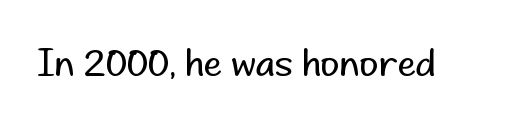
{"serif": "no", "italic": "no", "bold": "no", "weight": "regular", "width": "normal", "stroke_contrast": "low", "x_height": "small", "monospaced": "no", "underline": "no", "letter_spacing": "normal", "letter_spacing_em": 0.0, "glyph_px": 37}
